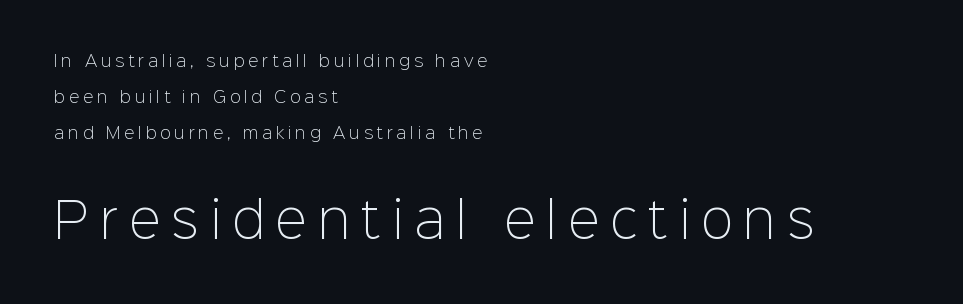
The image shows 48 px light sans-serif type, upright; set left-aligned, loose line spacing (2.25x), unusually wide letter spacing (+0.23 em), not underlined; the second (bottom) block is 3.0x larger; low stroke contrast and a medium x-height.
